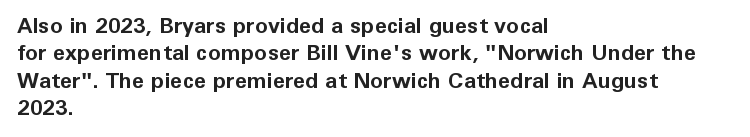
{"italic": "no", "bold": "yes", "underline": "no", "align": "left", "line_spacing_ratio": 1.24, "letter_spacing": "normal", "letter_spacing_em": 0.0, "glyph_px": 22}
